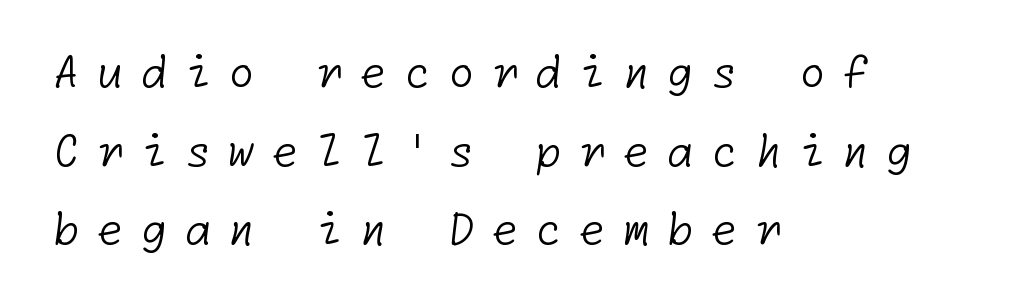
The image shows 43 px light sans-serif type; set left-aligned, line spacing 1.83x, unusually wide letter spacing (+0.4 em), not underlined; low stroke contrast and a medium x-height.
